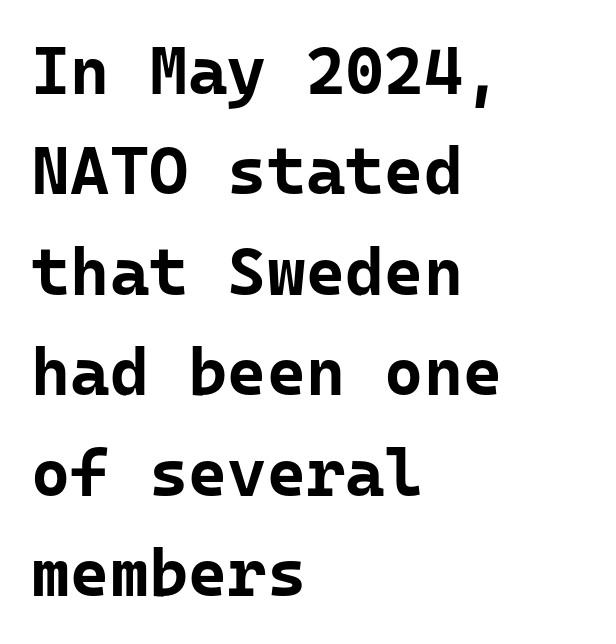
Serifs: no, the terminals of the letterforms are clean. The rag falls on the right side of this text block. The face used here has the dense, thick strokes of a bold. Characters remain perfectly vertical along every line.
